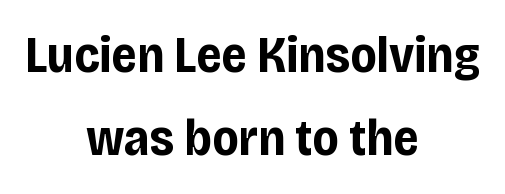
{"serif": "no", "italic": "no", "bold": "yes", "weight": "bold", "width": "condensed", "stroke_contrast": "low", "x_height": "large", "monospaced": "no", "underline": "no", "align": "center", "line_spacing": "normal", "line_spacing_ratio": 1.63, "letter_spacing": "normal", "letter_spacing_em": 0.0, "glyph_px": 51}
